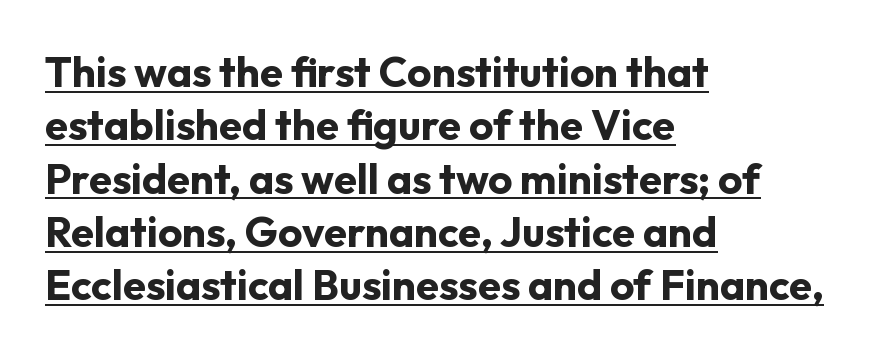
The specimen includes a rule beneath the text block's lines. The face used here is proportionally spaced, like ordinary book or web type. Students, this is bold: see how much ink each stroke carries. There is no visible air inserted between adjacent glyphs. No feet cap the strokes, marking this as sans-serif type. This sample is left-justified, so line endings fall wherever the words run out.
